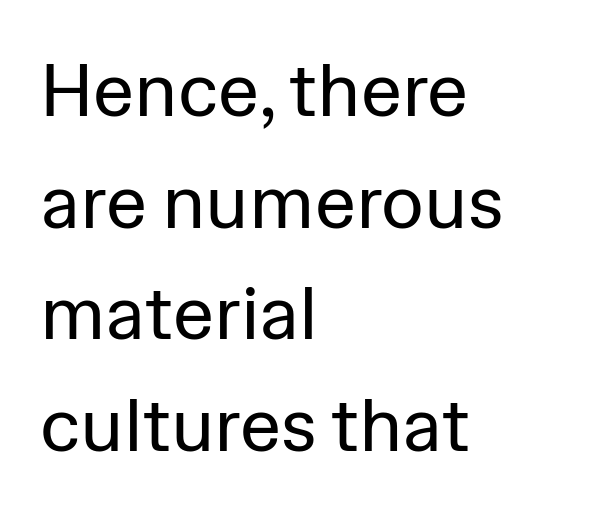
The passage shown is not underscored anywhere. Designer's note — italics off, roman on. These lines are rendered in a variable-pitch font. The tracking reads as untouched default to a designer's eye. I'd call this a sans setting — the letters go barefoot.
